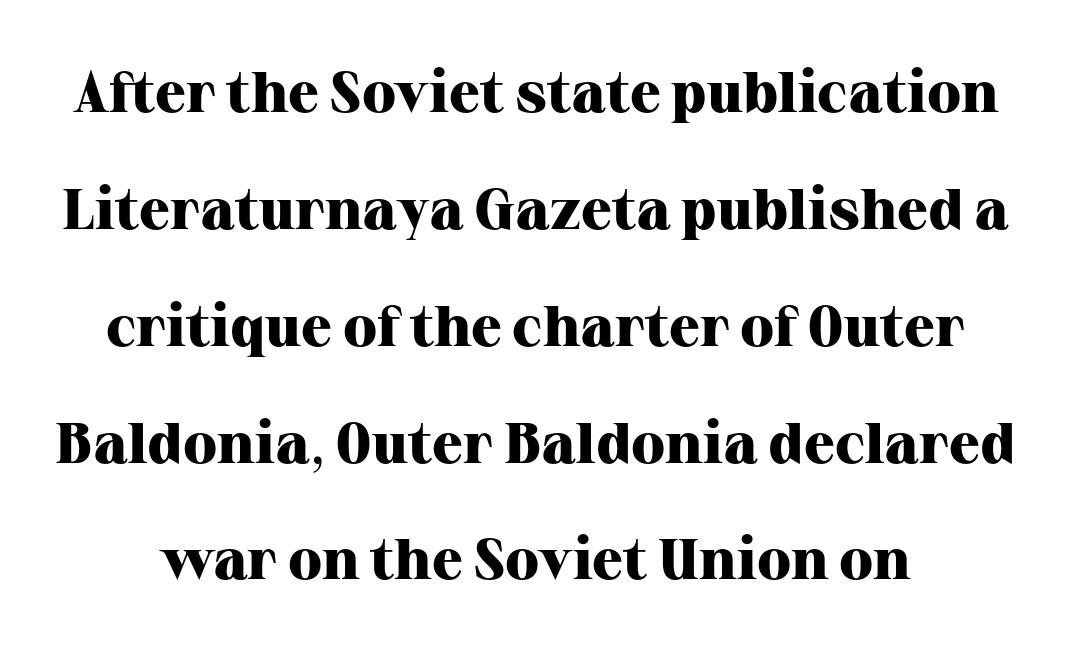
{"serif": "yes", "italic": "no", "bold": "yes", "weight": "heavy", "width": "normal", "stroke_contrast": "high", "x_height": "medium", "monospaced": "no", "underline": "no", "align": "center", "line_spacing": "loose", "line_spacing_ratio": 2.05, "letter_spacing": "normal", "letter_spacing_em": 0.0, "glyph_px": 57}
